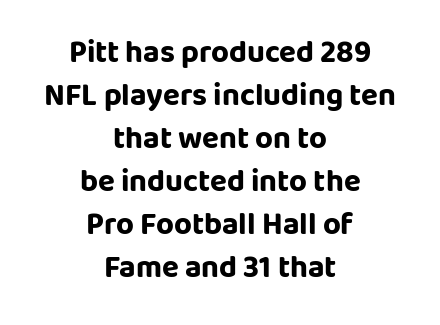
This is heavy type, rendered in bold. Does the type have serifs? No, each stem ends abruptly. This sample has the flowing, uneven cadence of proportional lettering. Upright lettering throughout. Neither beginnings nor endings align; midpoints do.
